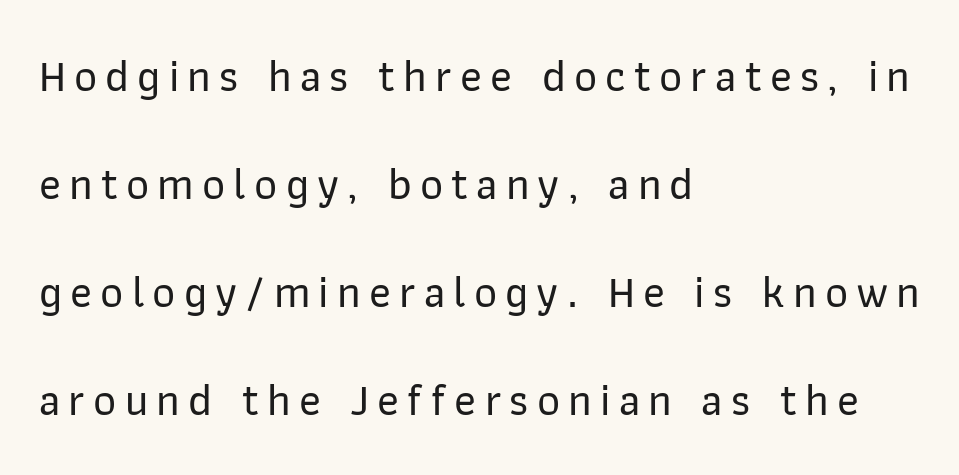
Q: Is the text italic (slanted)? A: No, it is upright.
Q: Is the typeface a serif or a sans-serif typeface? A: Sans-serif.
Q: Is the text underlined? A: No.
Q: How is the paragraph aligned? A: Left-aligned.
Q: Is the spacing between lines tight, normal or loose? A: Loose.
Q: Width (condensed, normal, or wide)? A: Normal.
Q: Stroke contrast? A: Low.
Q: x-height? A: Medium.
Q: Monospaced? A: No.
